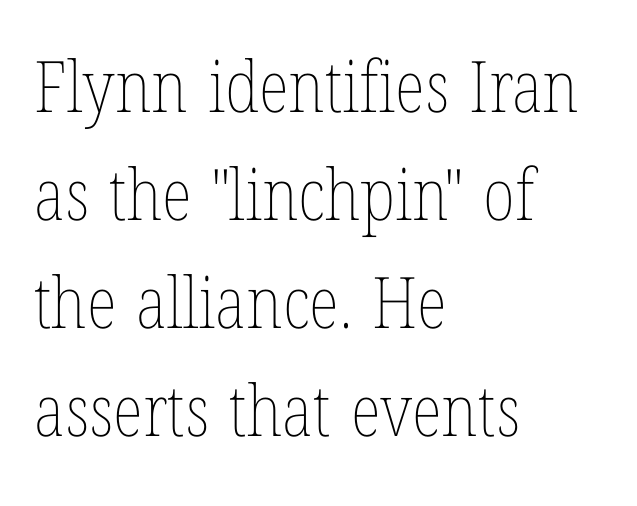
{"italic": "no", "bold": "no", "weight": "thin", "width": "condensed", "stroke_contrast": "low", "x_height": "medium", "monospaced": "no", "underline": "no", "align": "left", "line_spacing": "normal", "line_spacing_ratio": 1.52, "letter_spacing": "normal", "letter_spacing_em": 0.0, "glyph_px": 71}
